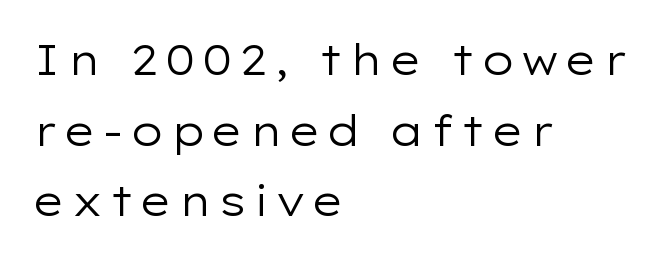
The image shows 42 px regular-weight, wide sans-serif type, upright; set left-aligned, normal line spacing (1.68x), not underlined; low stroke contrast and a medium x-height.
